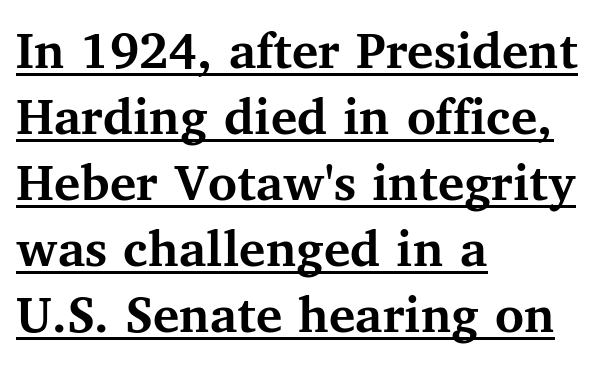
Is the block centered? No — it sits flush against the left margin. The rendering uses natural spacing where letterforms have individual widths. No extra tracking has been applied to these lines. The font is running at its bold setting. To sum up the face: it has serifs.
